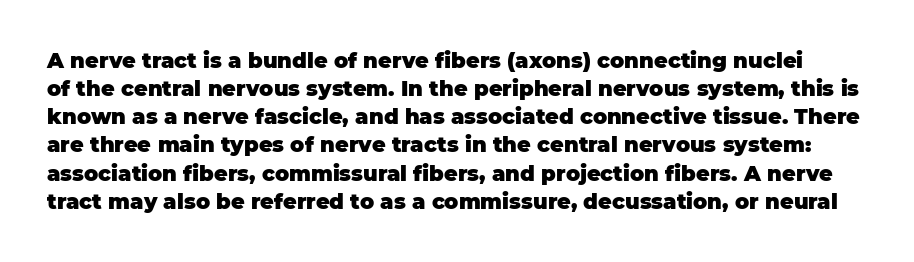
Q: Is the text bold? A: Yes.
Q: Is the text italic (slanted)? A: No, it is upright.
Q: Is the text underlined? A: No.
Q: Is the spacing between letters normal or unusually wide? A: Normal.
Q: Is the spacing between lines tight, normal or loose? A: Normal.
